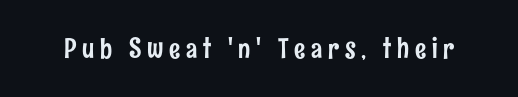
{"serif": "no", "italic": "no", "width": "condensed", "stroke_contrast": "low", "x_height": "medium", "monospaced": "no", "underline": "no", "letter_spacing": "wide", "letter_spacing_em": 0.2, "glyph_px": 28}
